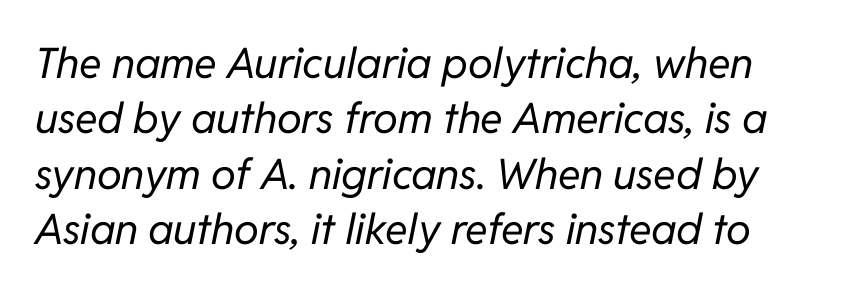
{"italic": "yes", "lean": "right", "slant_degrees": 11, "bold": "no", "weight": "regular", "width": "normal", "stroke_contrast": "low", "x_height": "medium", "monospaced": "no", "underline": "no", "line_spacing": "normal", "line_spacing_ratio": 1.32, "letter_spacing": "normal", "letter_spacing_em": 0.0, "glyph_px": 42}
